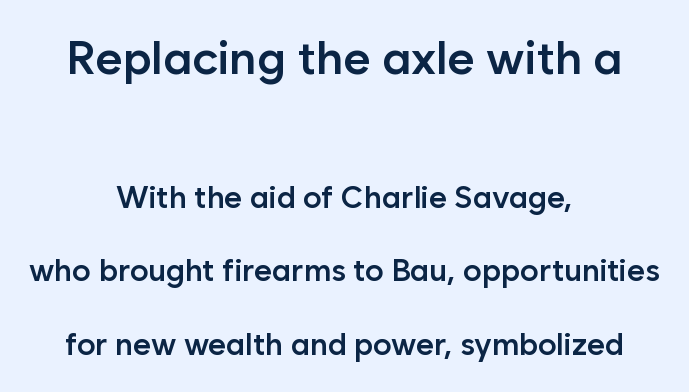
{"serif": "no", "italic": "no", "bold": "semi", "weight": "semibold", "width": "normal", "stroke_contrast": "low", "x_height": "medium", "monospaced": "no", "underline": "no", "align": "center", "line_spacing": "loose", "line_spacing_ratio": 2.37, "letter_spacing": "normal", "letter_spacing_em": 0.0, "larger_block": "first", "size_ratio": 1.52, "glyph_px": 47}
